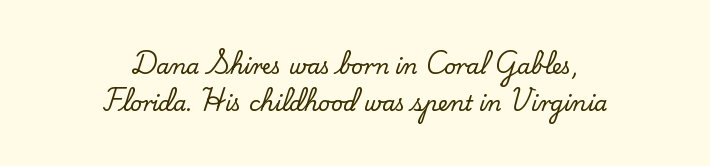
{"underline": "no", "align": "center", "line_spacing_ratio": 1.76, "letter_spacing": "normal", "letter_spacing_em": 0.0, "glyph_px": 21}
